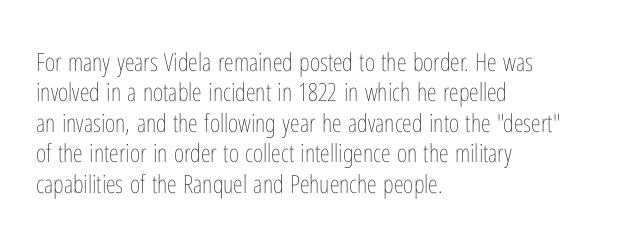
The image shows 25 px text type, upright; set left-aligned, line spacing 1.22x, normal letter spacing, not underlined.
